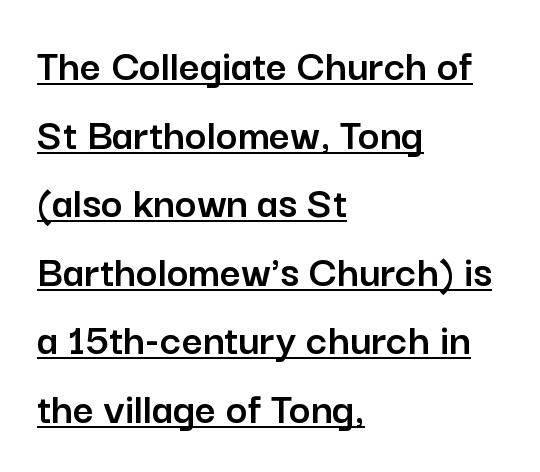
{"serif": "no", "italic": "no", "width": "normal", "stroke_contrast": "low", "x_height": "medium", "monospaced": "no", "underline": "yes", "align": "left", "line_spacing": "normal", "line_spacing_ratio": 1.49, "letter_spacing": "normal", "letter_spacing_em": 0.0, "glyph_px": 46}
